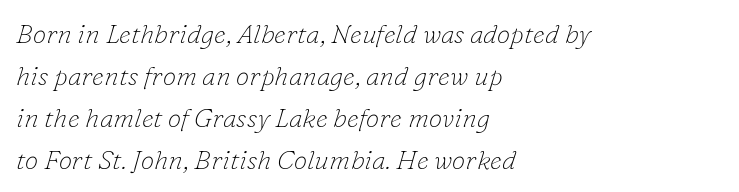
The image shows 27 px text type, italic (leaning right); set left-aligned, normal line spacing (1.55x), normal letter spacing, not underlined.
